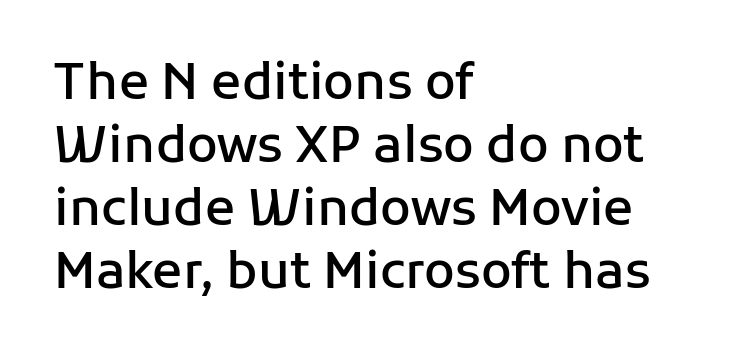
The image shows 50 px semibold sans-serif type, upright; set left-aligned, normal line spacing (1.26x), normal letter spacing, not underlined; low stroke contrast and a medium x-height.
